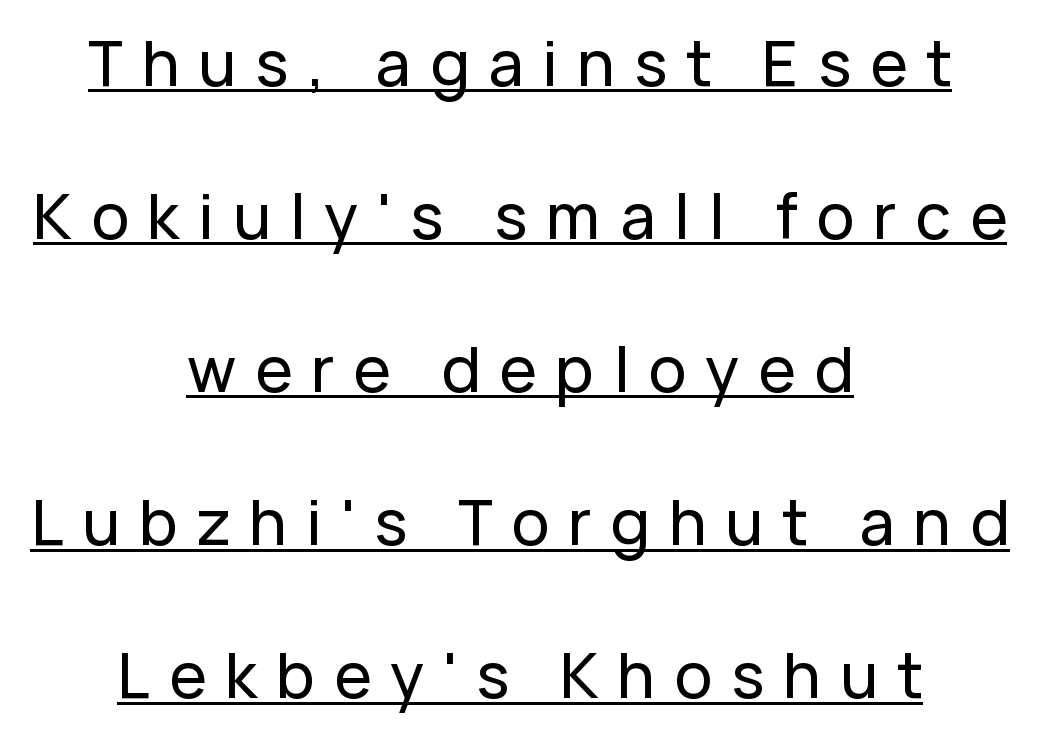
Varying glyph widths throughout — classic text-font behaviour. Serifs: no, the terminals of the letterforms are clean. Style check: upright. If you measured baseline to baseline, you'd find a long distance.
